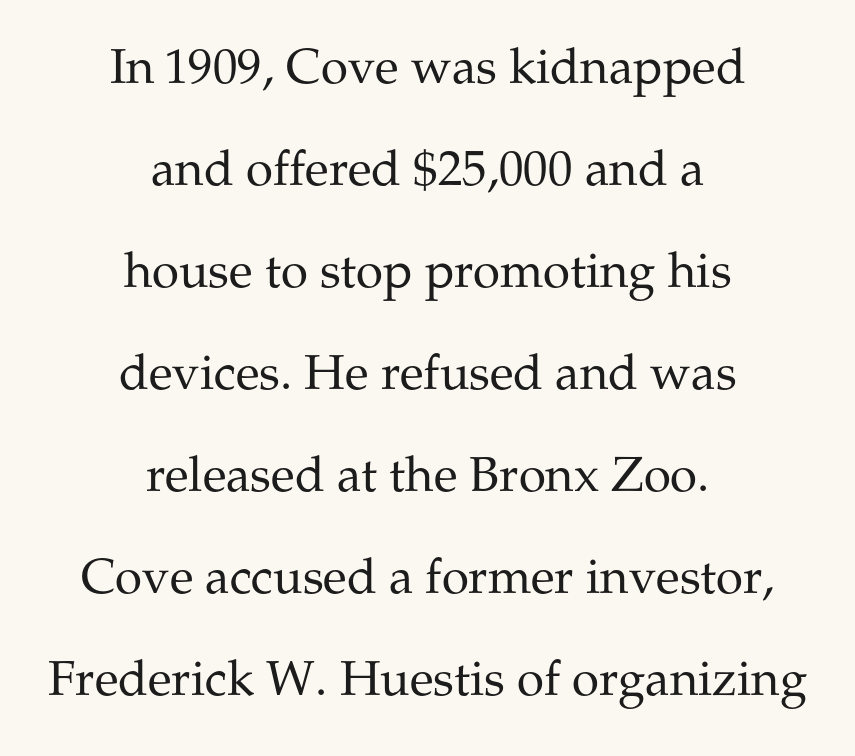
Q: Is the text bold? A: No.
Q: Is the text italic (slanted)? A: No, it is upright.
Q: Is the typeface a serif or a sans-serif typeface? A: Serif.
Q: Is the text underlined? A: No.
Q: How is the paragraph aligned? A: Centered.
Q: Is the spacing between letters normal or unusually wide? A: Normal.
Q: Is the spacing between lines tight, normal or loose? A: Loose.
Q: Width (condensed, normal, or wide)? A: Normal.
Q: Stroke contrast? A: Medium.
Q: x-height? A: Medium.
Q: Monospaced? A: No.
